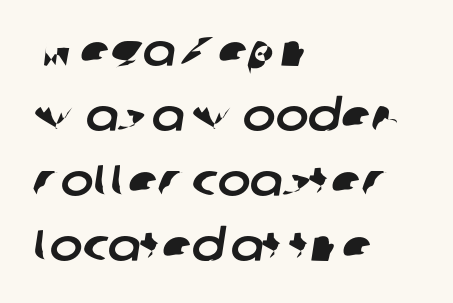
{"serif": "no", "width": "normal", "stroke_contrast": "low", "x_height": "medium", "monospaced": "no", "underline": "no", "align": "left", "line_spacing": "normal", "line_spacing_ratio": 1.48, "letter_spacing": "normal", "letter_spacing_em": 0.0, "glyph_px": 44}
